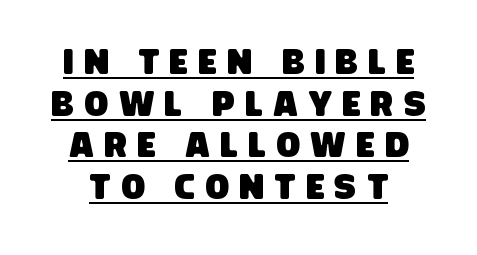
{"serif": "no", "width": "condensed", "stroke_contrast": "low", "x_height": "large", "monospaced": "no", "underline": "yes", "line_spacing_ratio": 1.19, "letter_spacing": "wide", "letter_spacing_em": 0.3, "glyph_px": 35}
